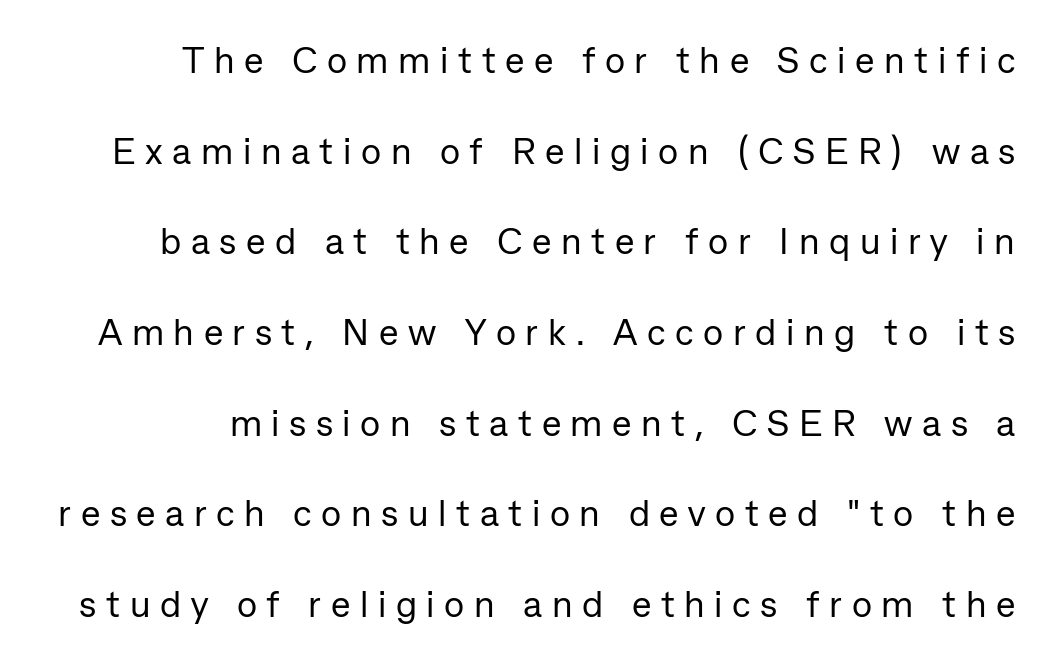
Think of a printed novel: that variable character pitch is what you see here. Style check: upright. There is plenty of visible air inserted between adjacent glyphs. No word sits above an underline. No extra ink here — the face is not bold. If you measured baseline to baseline, you'd find a long distance.
